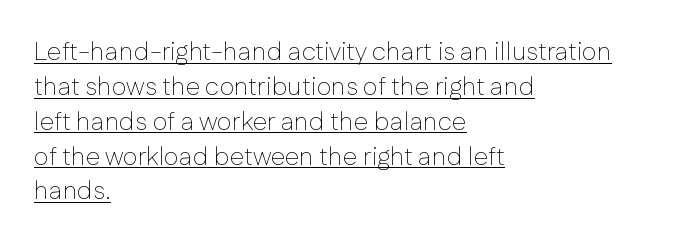
The image shows 26 px text type, upright; set left-aligned, normal line spacing (1.34x), normal letter spacing, underlined.
